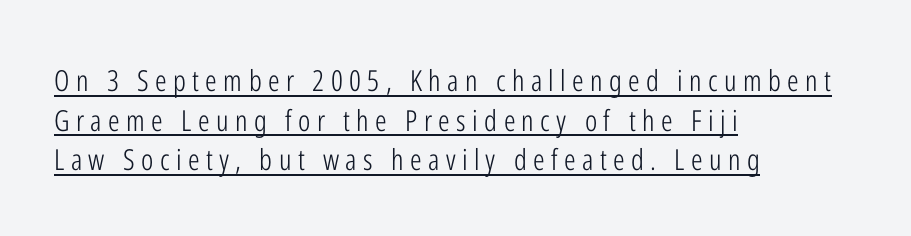
Students, note that the glyphs here are deliberately spaced far apart. A light-to-regular cut is what we see here. The words here are underlined. In CSS terms this would be text-align: left. Summary of vertical rhythm: regular, with standard interline spacing. This sample has the flowing, uneven cadence of proportional lettering.
